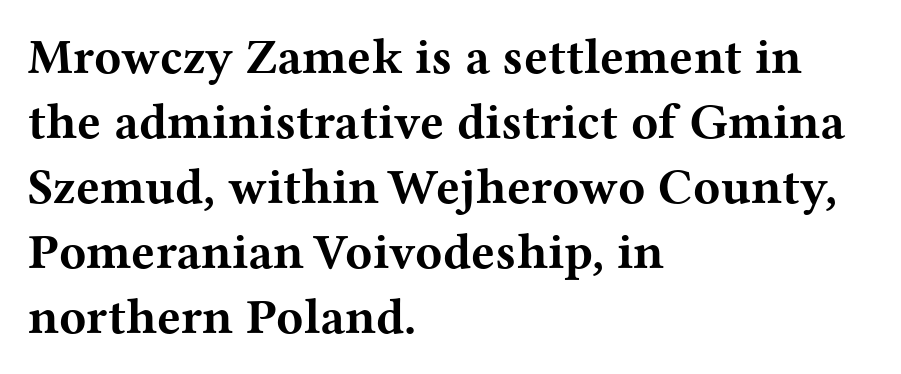
{"serif": "yes", "italic": "no", "bold": "yes", "weight": "bold", "width": "wide", "stroke_contrast": "medium", "x_height": "medium", "monospaced": "no", "underline": "no", "align": "left", "line_spacing": "normal", "line_spacing_ratio": 1.3, "letter_spacing": "normal", "letter_spacing_em": 0.0, "glyph_px": 50}
